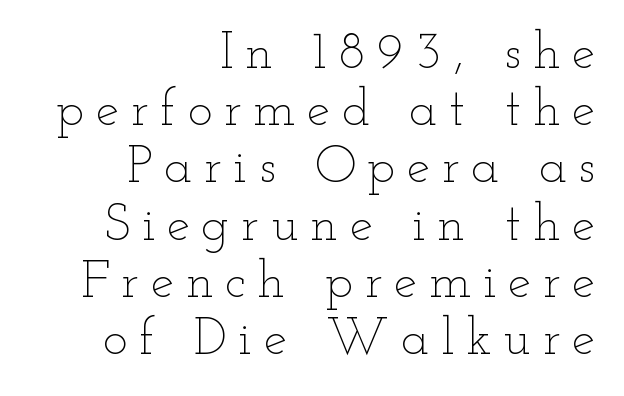
The image shows 52 px thin, wide type, upright; set right-aligned, tight line spacing (1.1x), unusually wide letter spacing (+0.23 em), not underlined; low stroke contrast and a small x-height.
